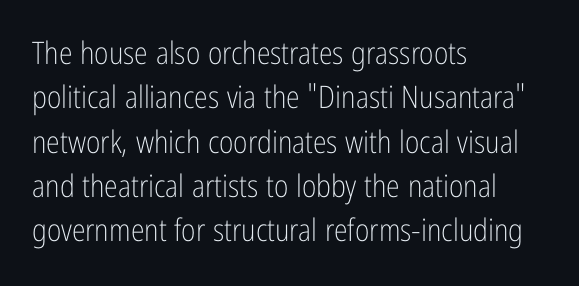
Each letter keeps its own natural width here, so spacing adapts to shape. Look at the bottom of the vertical strokes: they stop flat, with no serifs. Unlike italic type, these characters show no tilt at all. Leading: standard. The strip under each line holds only bare page.
